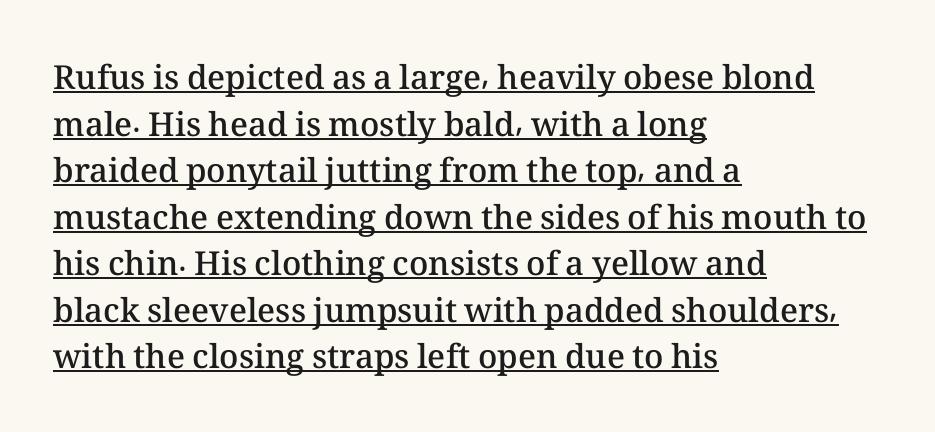
If you measured baseline to baseline, you'd find a middling distance. Typesetter's note: demi weight, one step under bold. The glyphs are accompanied by a horizontal stroke just below them. The tracking reads as untouched default to a designer's eye. In CSS terms this would be text-align: left. Ordinary non-slanted type is in use.
